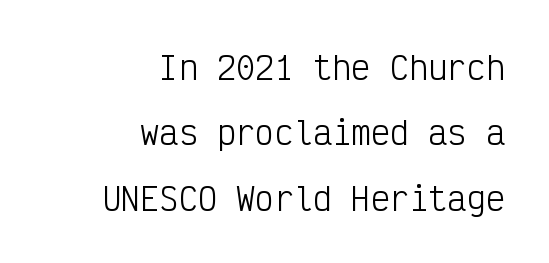
{"serif": "no", "italic": "no", "bold": "no", "weight": "light", "width": "condensed", "stroke_contrast": "low", "x_height": "medium", "monospaced": "yes", "underline": "no", "align": "right", "line_spacing": "loose", "line_spacing_ratio": 2.04, "letter_spacing": "normal", "letter_spacing_em": 0.0, "glyph_px": 32}
